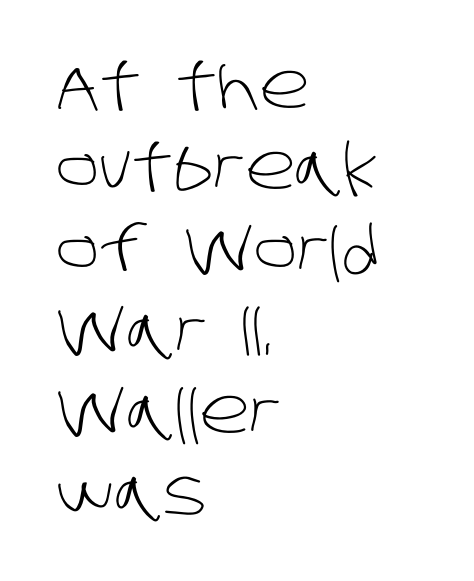
Q: Is the text bold? A: No.
Q: Is the typeface a serif or a sans-serif typeface? A: Sans-serif.
Q: Is the text underlined? A: No.
Q: How is the paragraph aligned? A: Left-aligned.
Q: Is the spacing between letters normal or unusually wide? A: Normal.
Q: Is the spacing between lines tight, normal or loose? A: Normal.
Q: Width (condensed, normal, or wide)? A: Normal.
Q: Stroke contrast? A: Low.
Q: x-height? A: Large.
Q: Monospaced? A: No.
